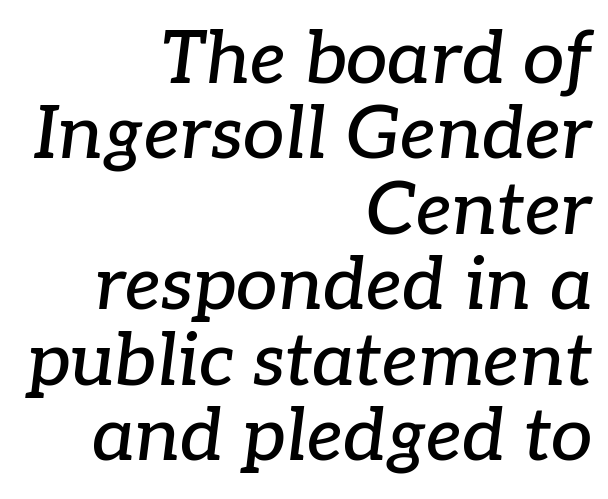
The face used here is seriffed, in the tradition of book romans. The lines are quadded right. Each letter keeps its own natural width here, so spacing adapts to shape. The letters are slanted; this is an italic face.
